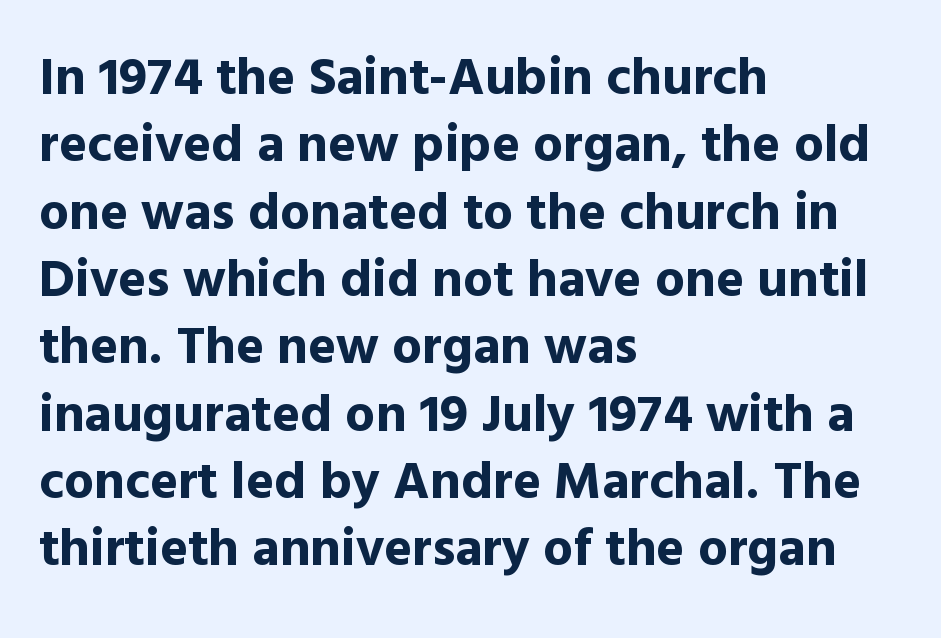
Q: Is the text bold? A: Yes.
Q: Is the text italic (slanted)? A: No, it is upright.
Q: Is the typeface a serif or a sans-serif typeface? A: Sans-serif.
Q: Is the text underlined? A: No.
Q: How is the paragraph aligned? A: Left-aligned.
Q: Is the spacing between letters normal or unusually wide? A: Normal.
Q: Is the spacing between lines tight, normal or loose? A: Normal.
Q: Width (condensed, normal, or wide)? A: Normal.
Q: x-height? A: Medium.
Q: Monospaced? A: No.
